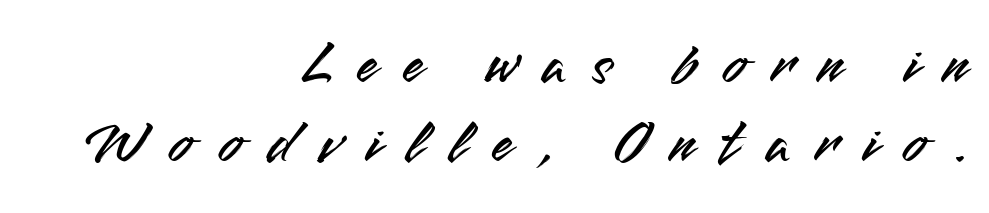
Q: Is the text italic (slanted)? A: Yes.
Q: Is the typeface a serif or a sans-serif typeface? A: Sans-serif.
Q: Is the text underlined? A: No.
Q: How is the paragraph aligned? A: Right-aligned.
Q: Is the spacing between letters normal or unusually wide? A: Unusually wide.
Q: Is the spacing between lines tight, normal or loose? A: Normal.
Q: Width (condensed, normal, or wide)? A: Normal.
Q: Stroke contrast? A: Medium.
Q: x-height? A: Small.
Q: Monospaced? A: No.
